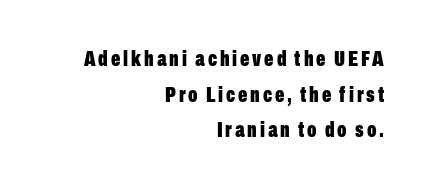
{"italic": "no", "bold": "yes", "underline": "no", "align": "right", "line_spacing": "normal", "line_spacing_ratio": 1.62, "glyph_px": 22}
